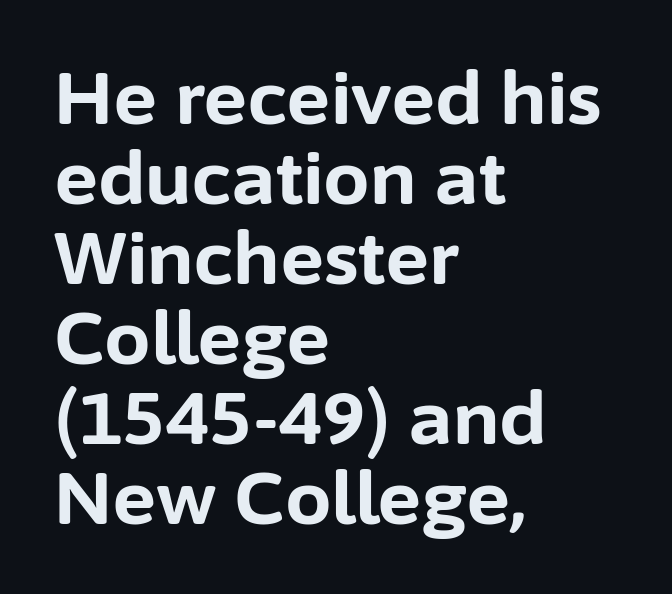
The image shows 74 px bold sans-serif type, upright; set left-aligned, tight line spacing (1.08x), normal letter spacing, not underlined; low stroke contrast and a medium x-height.
